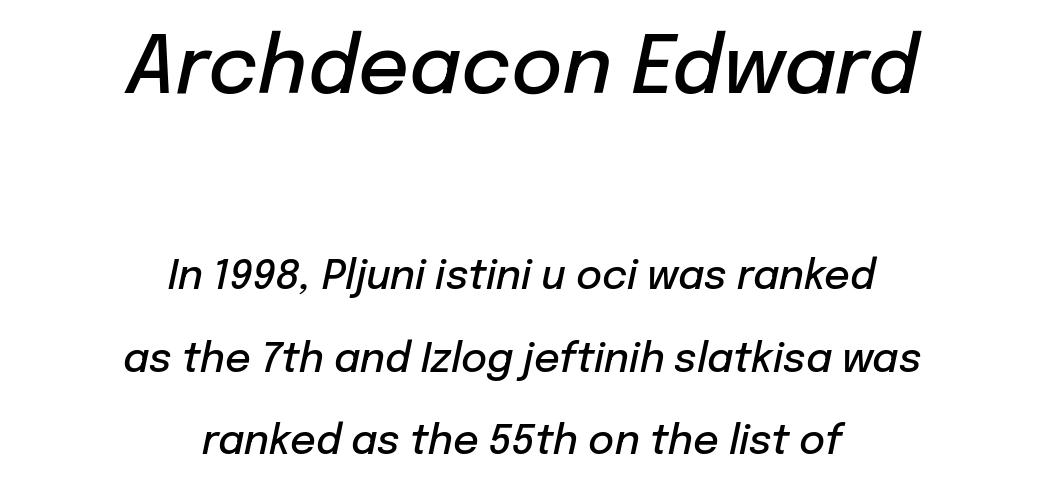
Just letters on the line, the space beneath them empty. Posture: slanted. The passage shown begins with its larger block and ends with its smaller one. Loosely led — the rows are spread out. The lines in this sample share a center point and differ in where they start and stop.
